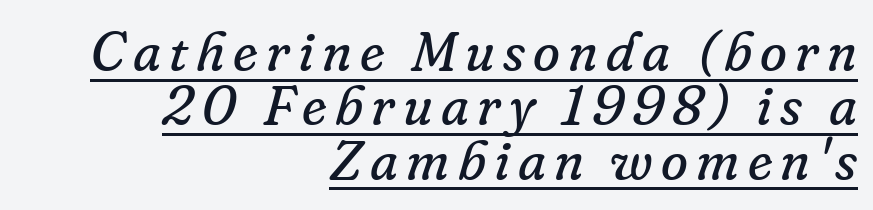
The image shows 55 px regular-weight serif type, italic (leaning right); set right-aligned, tight line spacing (0.99x), underlined; low stroke contrast and a small x-height.
